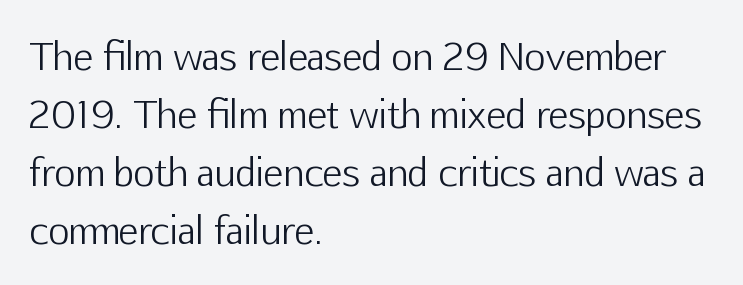
Q: Is the text bold? A: No.
Q: Is the text italic (slanted)? A: No, it is upright.
Q: Is the typeface a serif or a sans-serif typeface? A: Sans-serif.
Q: Is the text underlined? A: No.
Q: How is the paragraph aligned? A: Left-aligned.
Q: Is the spacing between letters normal or unusually wide? A: Normal.
Q: Is the spacing between lines tight, normal or loose? A: Normal.
Q: Width (condensed, normal, or wide)? A: Normal.
Q: Stroke contrast? A: Low.
Q: x-height? A: Medium.
Q: Monospaced? A: No.
